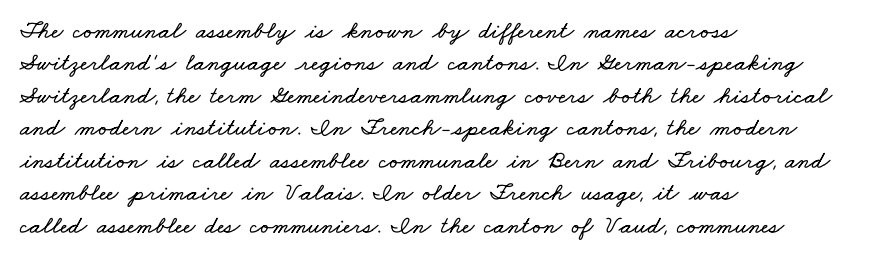
The image shows 25 px text type; set left-aligned, normal line spacing (1.3x), normal letter spacing, not underlined.
